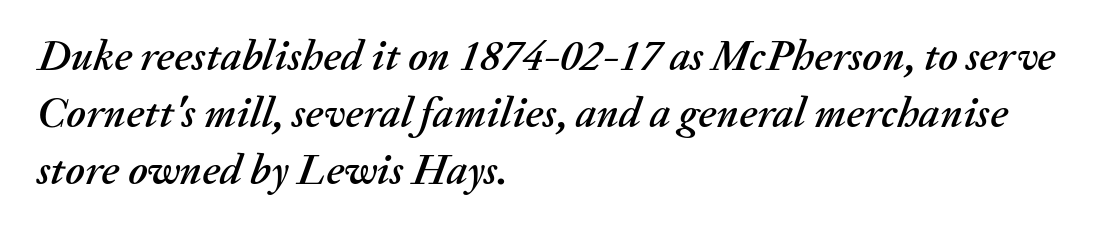
Does extra space separate the letters? No, they use regular spacing. The paragraph shown leans on its left margin. Do the characters align in a grid? No, the font is proportional. The lines sit at an ordinary, default distance from one another.
